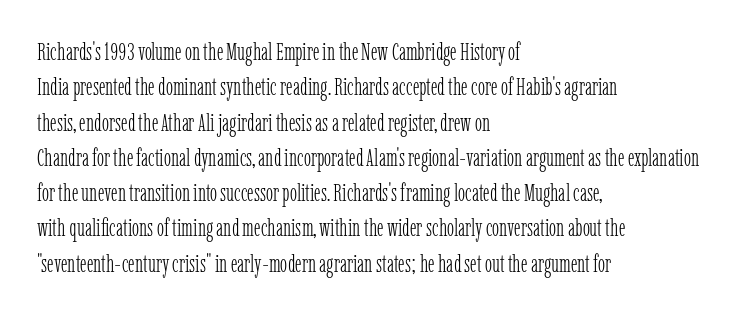
Q: Is the text bold? A: No.
Q: Is the text italic (slanted)? A: No, it is upright.
Q: Is the text underlined? A: No.
Q: How is the paragraph aligned? A: Left-aligned.
Q: Is the spacing between letters normal or unusually wide? A: Normal.
Q: Is the spacing between lines tight, normal or loose? A: Normal.
